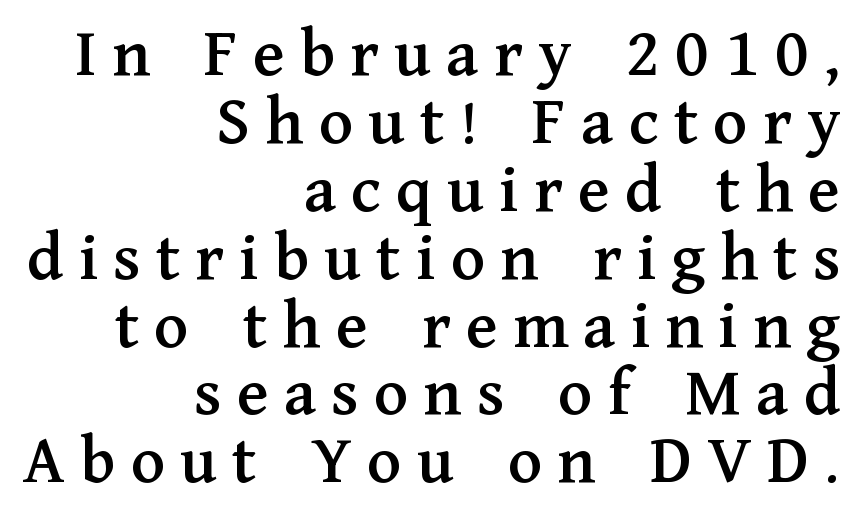
{"serif": "yes", "italic": "no", "width": "normal", "stroke_contrast": "medium", "x_height": "medium", "monospaced": "no", "underline": "no", "align": "right", "line_spacing": "tight", "line_spacing_ratio": 0.97, "letter_spacing": "wide", "letter_spacing_em": 0.22, "glyph_px": 70}
